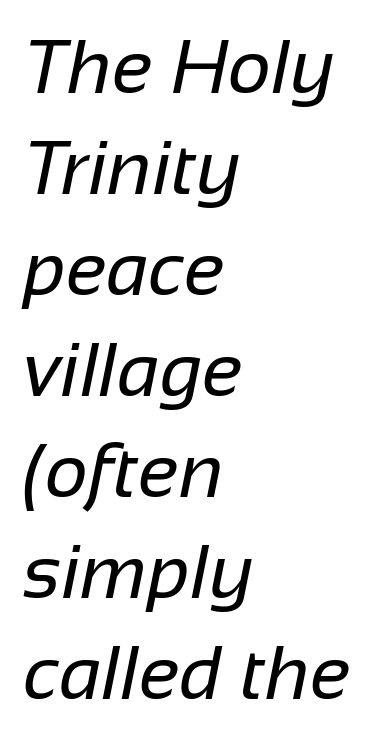
{"serif": "no", "bold": "no", "weight": "regular", "width": "normal", "stroke_contrast": "low", "x_height": "medium", "monospaced": "no", "underline": "no", "align": "left", "line_spacing": "normal", "line_spacing_ratio": 1.33, "letter_spacing": "normal", "letter_spacing_em": 0.0, "glyph_px": 76}
